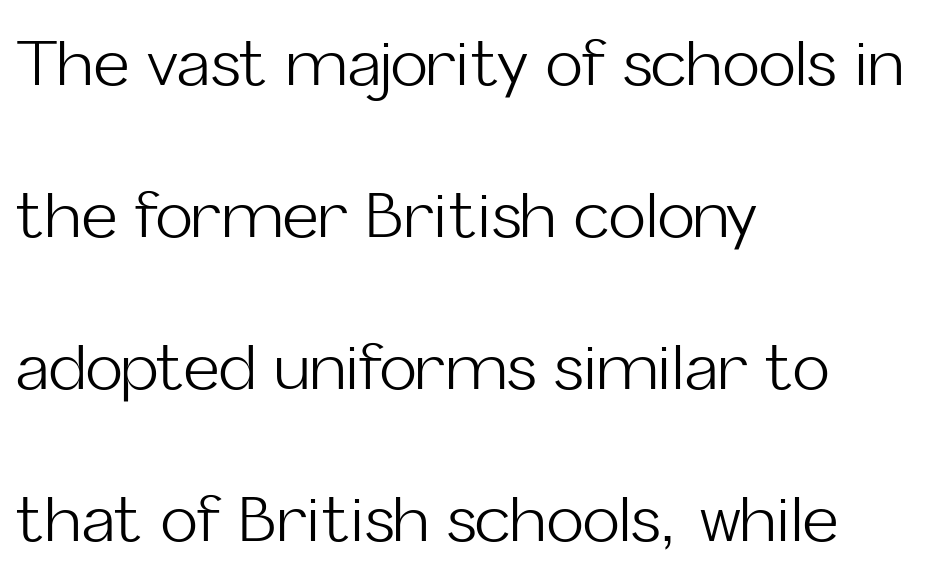
Q: Is the text bold? A: No.
Q: Is the text italic (slanted)? A: No, it is upright.
Q: Is the typeface a serif or a sans-serif typeface? A: Sans-serif.
Q: Is the text underlined? A: No.
Q: How is the paragraph aligned? A: Left-aligned.
Q: Is the spacing between letters normal or unusually wide? A: Normal.
Q: Is the spacing between lines tight, normal or loose? A: Loose.
Q: Width (condensed, normal, or wide)? A: Normal.
Q: Stroke contrast? A: Low.
Q: x-height? A: Medium.
Q: Monospaced? A: No.
